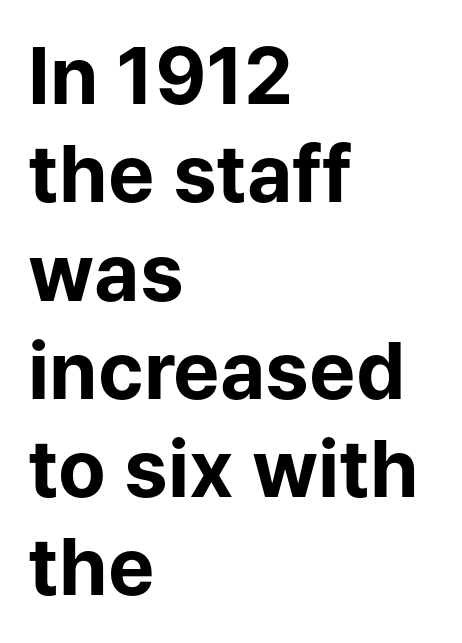
Q: Is the text bold? A: Yes.
Q: Is the text italic (slanted)? A: No, it is upright.
Q: Is the typeface a serif or a sans-serif typeface? A: Sans-serif.
Q: Is the text underlined? A: No.
Q: How is the paragraph aligned? A: Left-aligned.
Q: Is the spacing between letters normal or unusually wide? A: Normal.
Q: Is the spacing between lines tight, normal or loose? A: Normal.
Q: Width (condensed, normal, or wide)? A: Normal.
Q: Stroke contrast? A: Low.
Q: x-height? A: Medium.
Q: Monospaced? A: No.
